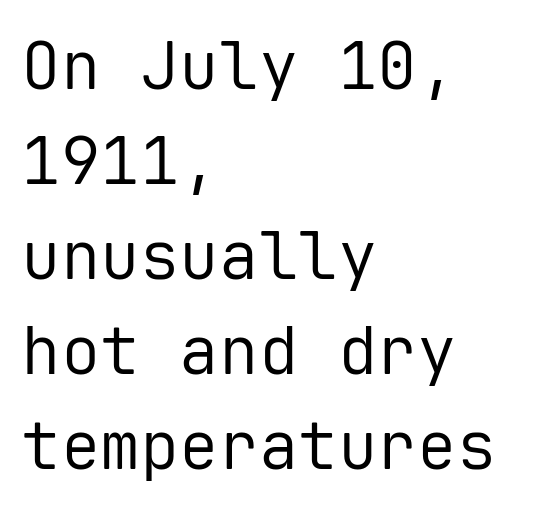
The image shows 66 px regular-weight sans-serif type, upright, monospaced; set left-aligned, normal line spacing (1.44x), normal letter spacing, not underlined; low stroke contrast and a medium x-height.
